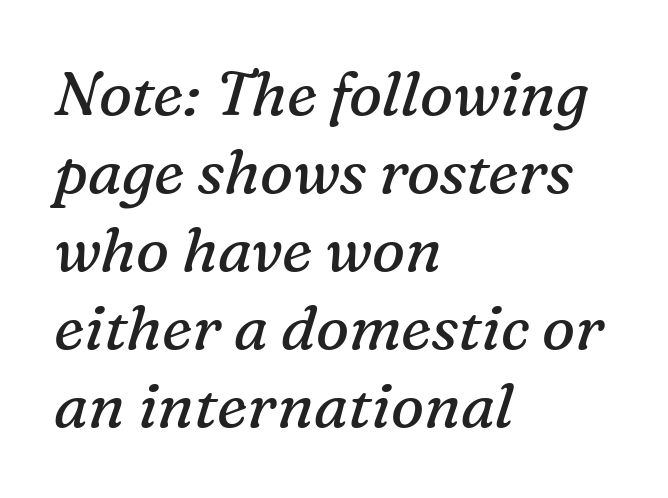
A typesetter would call this proportional, since set widths differ per character. Which margin do the lines hug? The left one — the right edge is uneven. The glyphs look as if they've been sheared to an angle. Stems here are at most as thick as an everyday book face.
